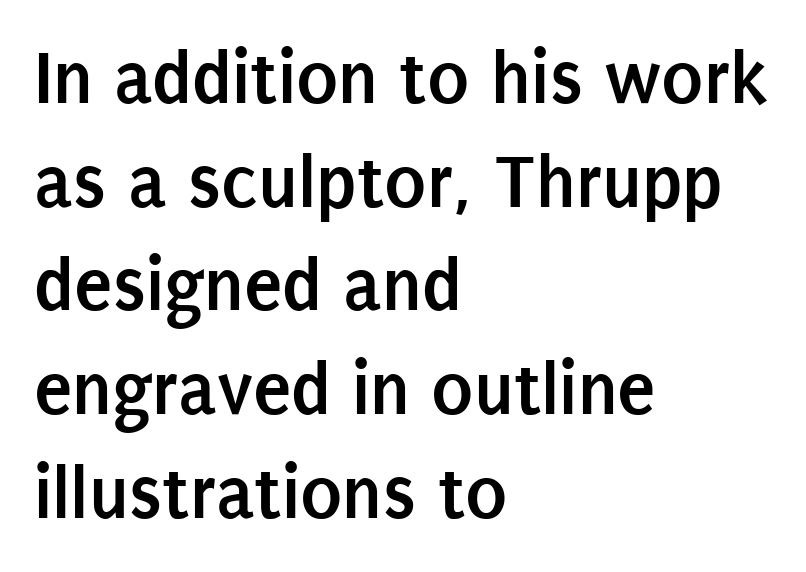
Q: Is the text bold? A: Yes.
Q: Is the text italic (slanted)? A: No, it is upright.
Q: Is the typeface a serif or a sans-serif typeface? A: Sans-serif.
Q: Is the text underlined? A: No.
Q: How is the paragraph aligned? A: Left-aligned.
Q: Is the spacing between letters normal or unusually wide? A: Normal.
Q: Is the spacing between lines tight, normal or loose? A: Normal.
Q: Width (condensed, normal, or wide)? A: Condensed.
Q: Stroke contrast? A: Low.
Q: x-height? A: Large.
Q: Monospaced? A: No.
